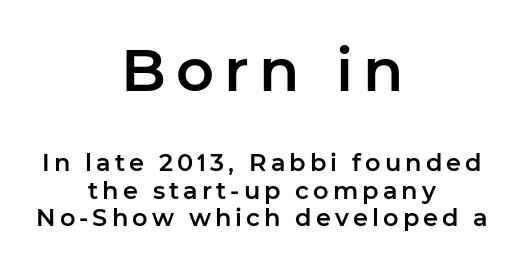
Note: larger setting up top, smaller setting below. The characters display no serif detailing; their extremities are plain. Baseline-to-baseline distance is barely more than the letter height. This rendering uses center alignment, leaving both contours irregular but symmetric. Nope, not italic — everything's standing straight.
